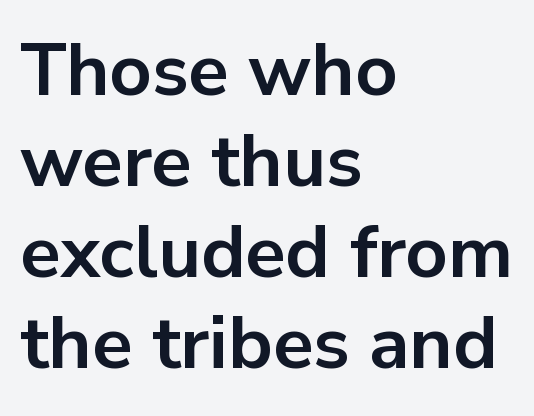
The image shows 74 px bold sans-serif type, upright; set left-aligned, line spacing 1.23x, normal letter spacing, not underlined; low stroke contrast and a medium x-height.
